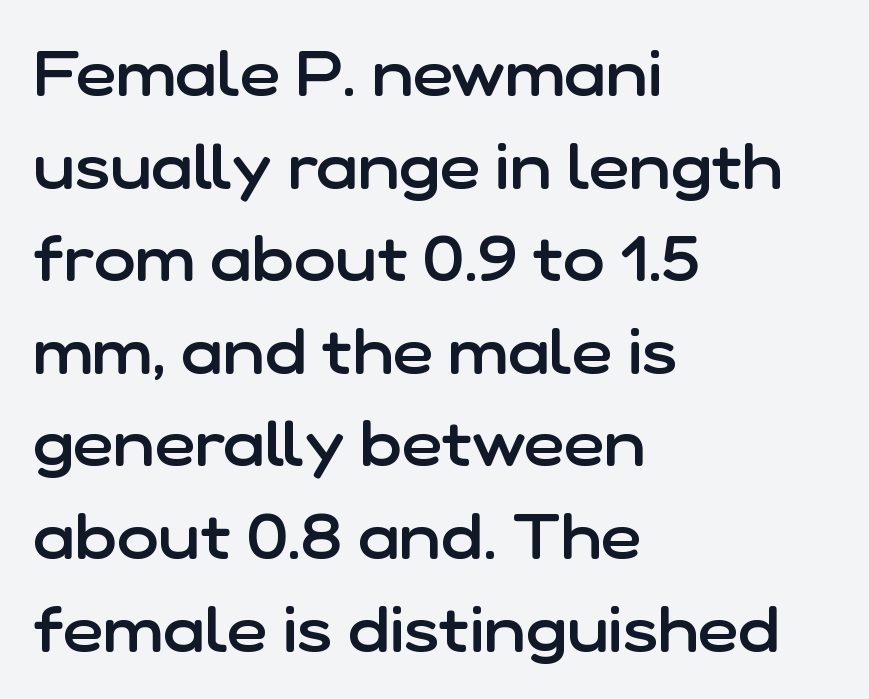
The image shows 63 px semibold sans-serif type, upright; set left-aligned, normal line spacing (1.47x), normal letter spacing, not underlined; low stroke contrast and a medium x-height.
